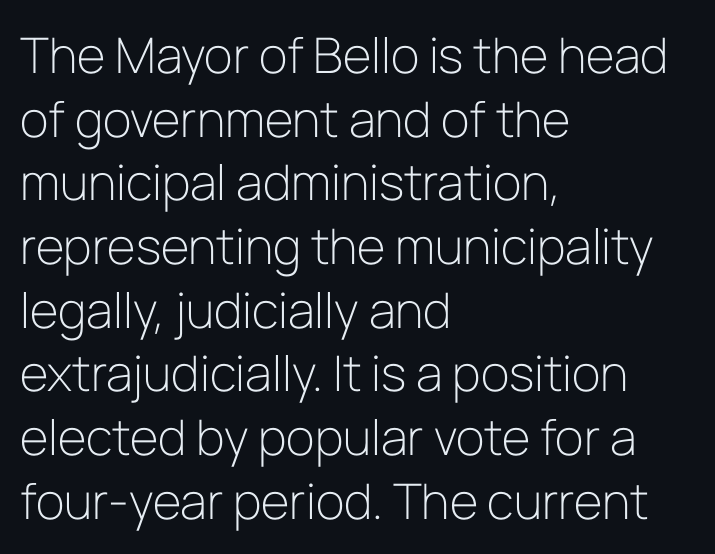
{"serif": "no", "italic": "no", "bold": "no", "weight": "light", "width": "normal", "stroke_contrast": "low", "x_height": "medium", "monospaced": "no", "underline": "no", "align": "left", "line_spacing": "normal", "line_spacing_ratio": 1.3, "letter_spacing": "normal", "letter_spacing_em": 0.0, "glyph_px": 49}
